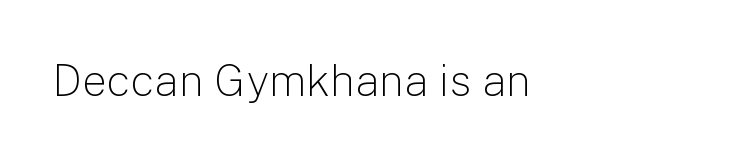
The image shows 44 px light sans-serif type, upright; set normal letter spacing, not underlined; low stroke contrast and a medium x-height.
